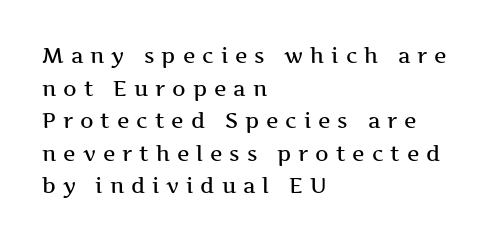
{"italic": "no", "underline": "no", "align": "left", "line_spacing": "normal", "line_spacing_ratio": 1.55, "letter_spacing": "wide", "letter_spacing_em": 0.33, "glyph_px": 21}
